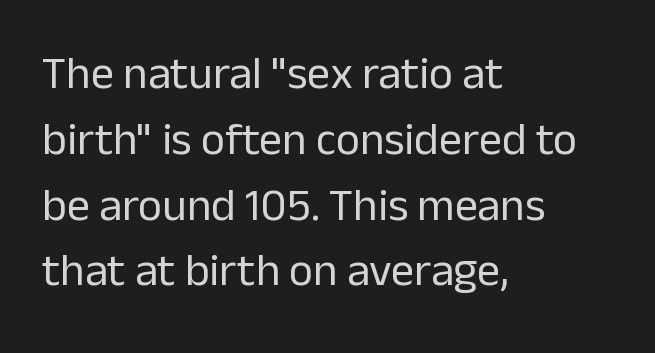
Glance below the letters and you will spot only blank space. Stroke mass is kept to a normal reading level or below. Proportional: the letters do not fall into vertical columns. The lines in this sample share a left origin and differ only in where they stop. Notice how the stems are strictly vertical — no italics here. This is sans-serif lettering, the kind often seen on screens and signage.
